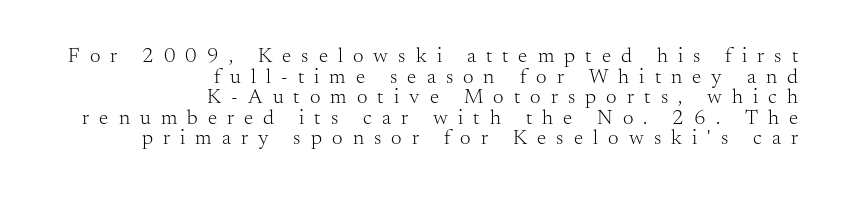
The image shows 21 px text type, upright; set right-aligned, tight line spacing (0.98x), unusually wide letter spacing (+0.48 em), not underlined.
